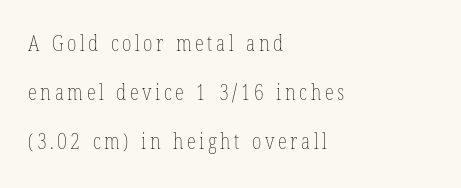
Teacher's note: observe the even left margin — that is flush-left alignment. Notice the wide empty band between every row — that's loose leading. The words here are not underlined. This sample uses an upright cut, with every glyph sitting square on the baseline. Weight: regular or lighter.
